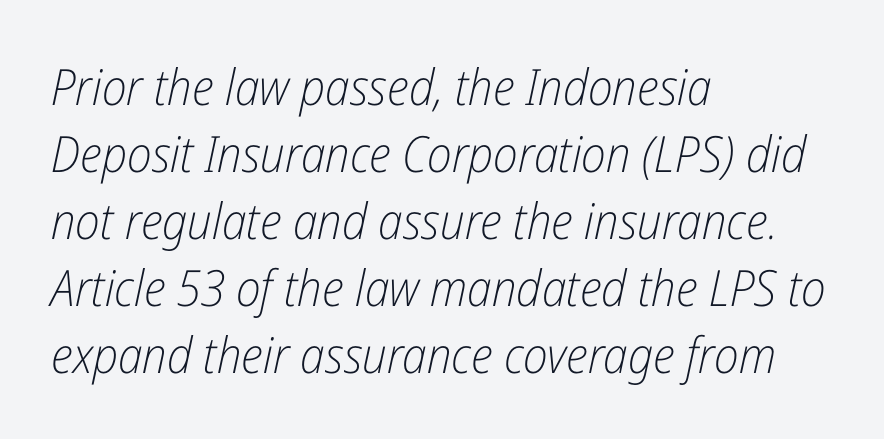
Q: Is the text bold? A: No.
Q: Is the text italic (slanted)? A: Yes, it leans right by about 12 degrees.
Q: Is the text underlined? A: No.
Q: How is the paragraph aligned? A: Left-aligned.
Q: Is the spacing between letters normal or unusually wide? A: Normal.
Q: Is the spacing between lines tight, normal or loose? A: Normal.
Q: Width (condensed, normal, or wide)? A: Condensed.
Q: Stroke contrast? A: Low.
Q: x-height? A: Medium.
Q: Monospaced? A: No.
